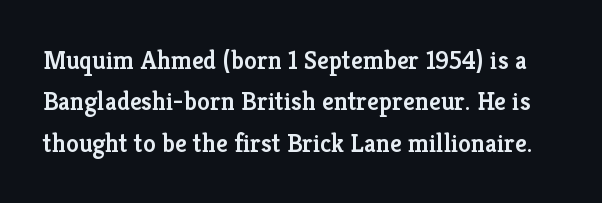
Each glyph is drawn with semibold strokes, heavier than normal yet not fully bold. You could call the tracking neutral — neither tight nor loose. These lines sit exactly where default settings would place them. Notice how the stems are strictly vertical — no italics here.
